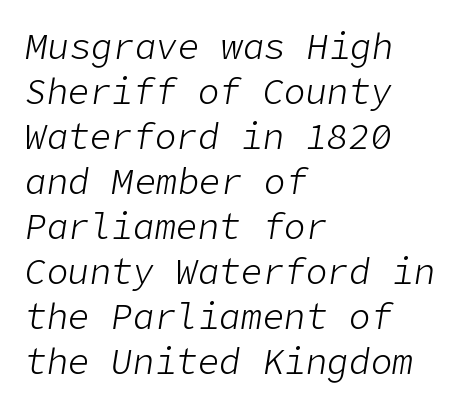
Q: Is the text bold? A: No.
Q: Is the text italic (slanted)? A: Yes, it leans right by about 9 degrees.
Q: Is the text underlined? A: No.
Q: How is the paragraph aligned? A: Left-aligned.
Q: Is the spacing between letters normal or unusually wide? A: Normal.
Q: Is the spacing between lines tight, normal or loose? A: Normal.
Q: Width (condensed, normal, or wide)? A: Normal.
Q: Stroke contrast? A: Low.
Q: x-height? A: Medium.
